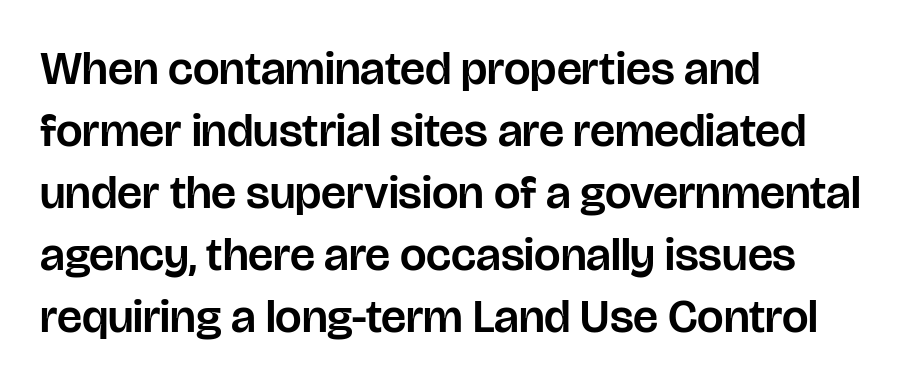
{"serif": "no", "italic": "no", "width": "normal", "stroke_contrast": "low", "x_height": "large", "monospaced": "no", "underline": "no", "align": "left", "line_spacing": "normal", "line_spacing_ratio": 1.32, "letter_spacing": "normal", "letter_spacing_em": 0.0, "glyph_px": 47}
